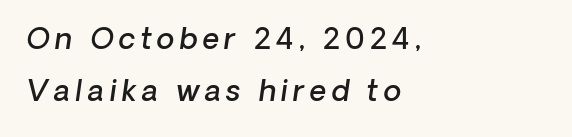
Q: Is the text bold? A: Semi-bold.
Q: Is the text italic (slanted)? A: Yes, it leans right by about 8 degrees.
Q: Is the text underlined? A: No.
Q: How is the paragraph aligned? A: Left-aligned.
Q: Width (condensed, normal, or wide)? A: Normal.
Q: Stroke contrast? A: Low.
Q: x-height? A: Medium.
Q: Monospaced? A: No.
